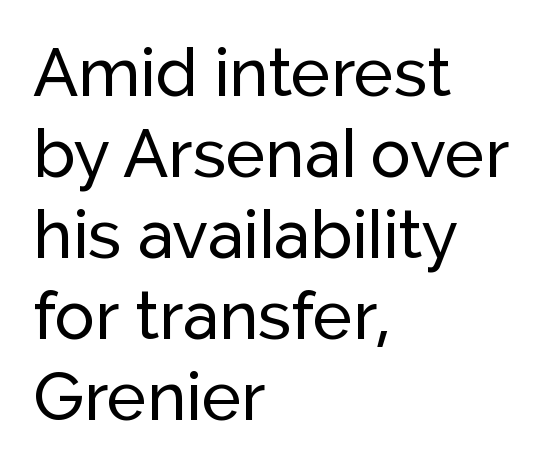
{"serif": "no", "italic": "no", "width": "normal", "stroke_contrast": "low", "x_height": "medium", "monospaced": "no", "underline": "no", "align": "left", "line_spacing_ratio": 1.21, "letter_spacing": "normal", "letter_spacing_em": 0.0, "glyph_px": 67}
